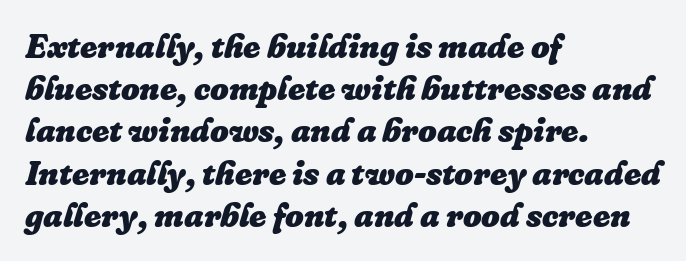
{"italic": "yes", "lean": "right", "slant_degrees": 16, "bold": "yes", "weight": "heavy", "width": "normal", "stroke_contrast": "low", "x_height": "medium", "monospaced": "no", "underline": "no", "align": "left", "line_spacing": "normal", "line_spacing_ratio": 1.28, "letter_spacing": "normal", "letter_spacing_em": 0.0, "glyph_px": 33}
